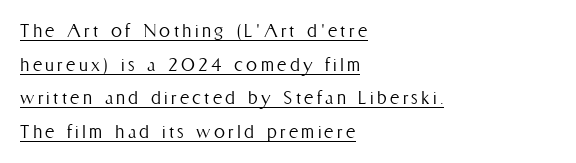
Has an underline been added? It has. The rows are spaced the way most documents space them. Think standard paragraph weight, or any step lighter than that. The axis of the letterforms is exactly vertical. Layout note: lines flush left.
